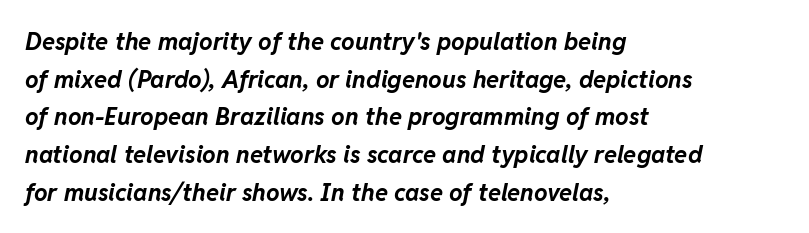
{"italic": "yes", "lean": "right", "slant_degrees": 11, "bold": "yes", "underline": "no", "align": "left", "line_spacing": "normal", "line_spacing_ratio": 1.57, "letter_spacing": "normal", "letter_spacing_em": 0.0, "glyph_px": 24}
